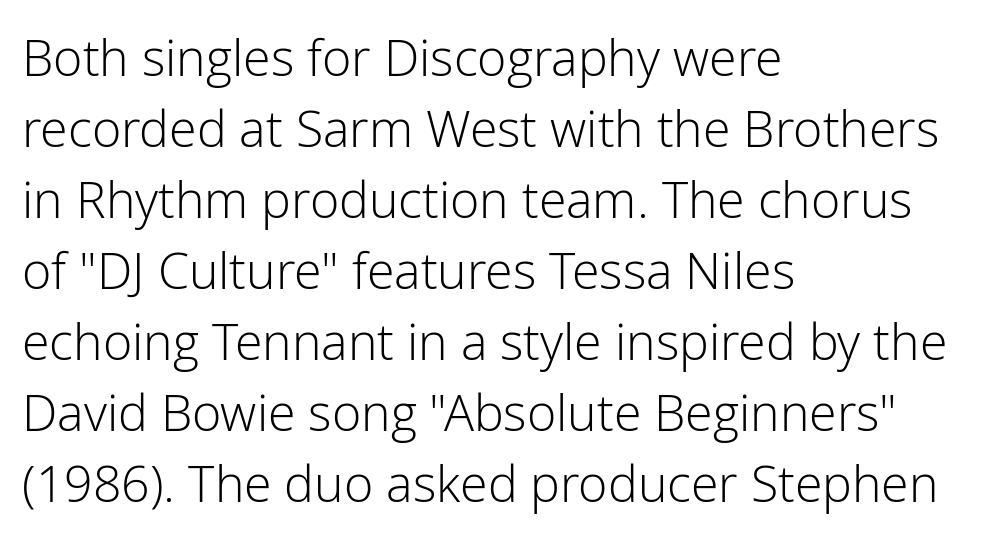
Q: Is the text bold? A: No.
Q: Is the text italic (slanted)? A: No, it is upright.
Q: Is the typeface a serif or a sans-serif typeface? A: Sans-serif.
Q: Is the text underlined? A: No.
Q: How is the paragraph aligned? A: Left-aligned.
Q: Is the spacing between letters normal or unusually wide? A: Normal.
Q: Is the spacing between lines tight, normal or loose? A: Normal.
Q: Width (condensed, normal, or wide)? A: Normal.
Q: Stroke contrast? A: Low.
Q: x-height? A: Medium.
Q: Monospaced? A: No.
